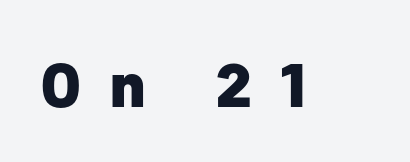
The gap between lines stays unmarked. The text was rendered using a sans face with plain stroke endings. In terms of weight, the rendering is a true, heavy bold. You can tell it's not italic because the verticals are truly vertical. A typesetter would call this proportional, since set widths differ per character.
